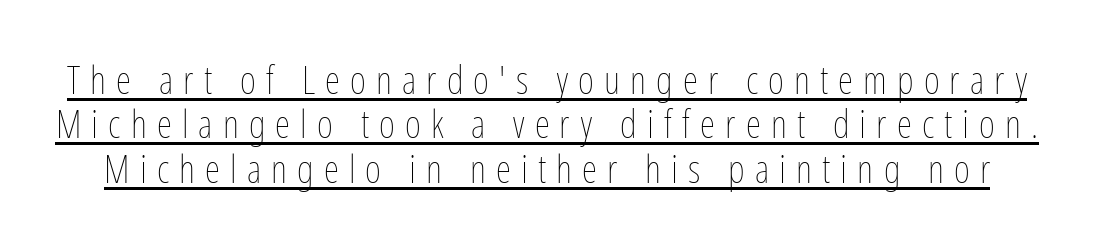
The image shows 39 px thin, condensed type, upright; set tight line spacing (1.14x), unusually wide letter spacing (+0.26 em), underlined; low stroke contrast and a medium x-height.
